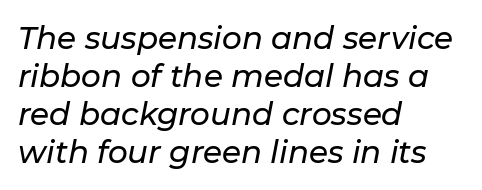
Q: Is the text italic (slanted)? A: Yes, it leans right by about 11 degrees.
Q: Is the text underlined? A: No.
Q: How is the paragraph aligned? A: Left-aligned.
Q: Is the spacing between letters normal or unusually wide? A: Normal.
Q: Width (condensed, normal, or wide)? A: Normal.
Q: Stroke contrast? A: Low.
Q: x-height? A: Medium.
Q: Monospaced? A: No.
